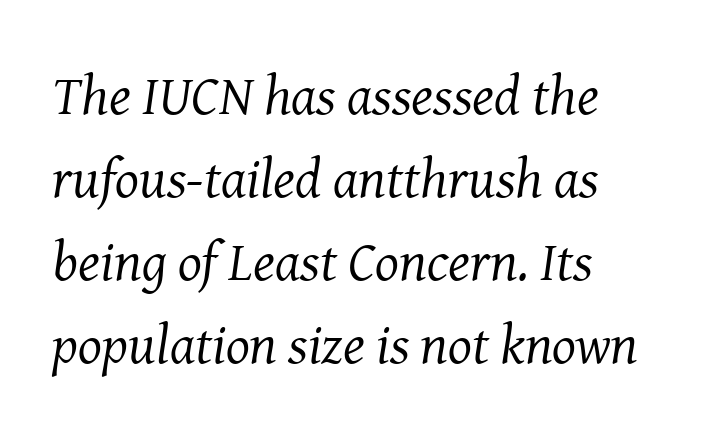
{"serif": "yes", "italic": "yes", "lean": "right", "slant_degrees": 8, "bold": "no", "weight": "regular", "width": "normal", "stroke_contrast": "medium", "x_height": "medium", "monospaced": "no", "underline": "no", "align": "left", "line_spacing": "normal", "line_spacing_ratio": 1.48, "letter_spacing": "normal", "letter_spacing_em": 0.0, "glyph_px": 56}
